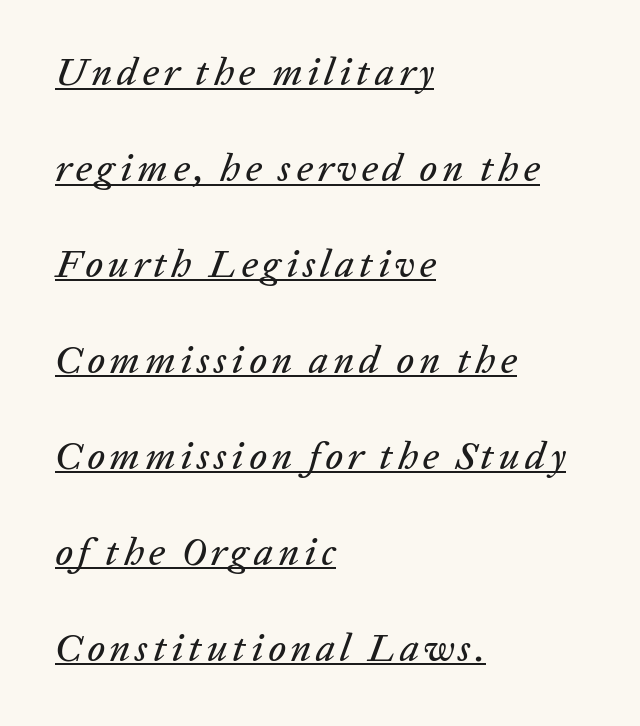
The image shows 39 px text type, italic (leaning right); set left-aligned, loose line spacing (2.46x), underlined; low stroke contrast and a medium x-height.
